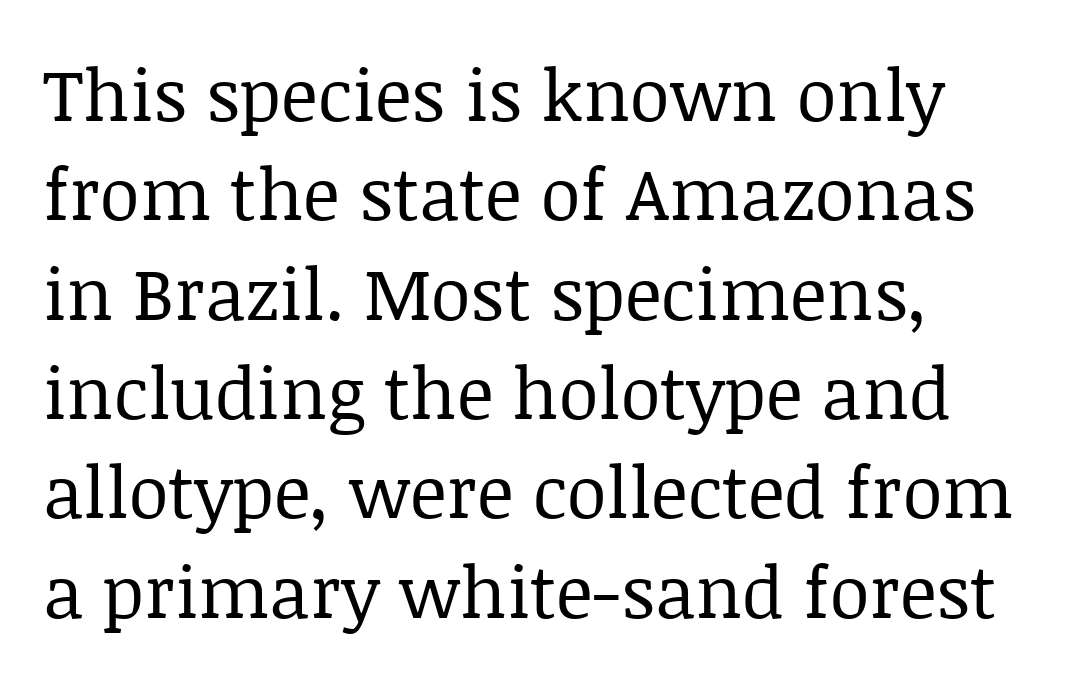
Q: Is the text bold? A: No.
Q: Is the text italic (slanted)? A: No, it is upright.
Q: Is the typeface a serif or a sans-serif typeface? A: Serif.
Q: Is the text underlined? A: No.
Q: How is the paragraph aligned? A: Left-aligned.
Q: Is the spacing between letters normal or unusually wide? A: Normal.
Q: Is the spacing between lines tight, normal or loose? A: Normal.
Q: Width (condensed, normal, or wide)? A: Normal.
Q: Stroke contrast? A: Low.
Q: x-height? A: Large.
Q: Monospaced? A: No.
